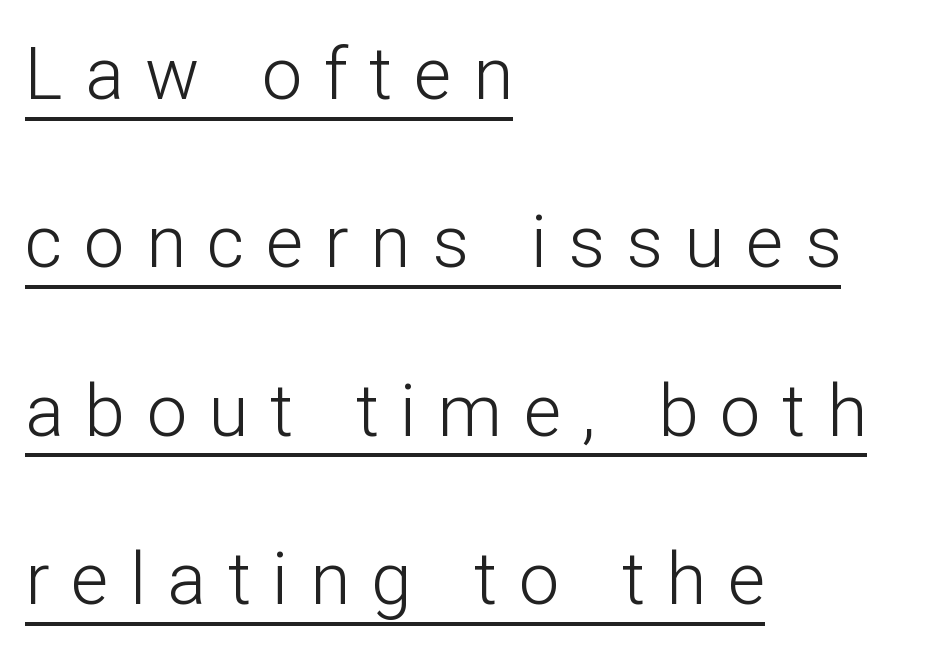
{"serif": "no", "italic": "no", "bold": "no", "weight": "light", "width": "normal", "stroke_contrast": "low", "x_height": "medium", "monospaced": "no", "underline": "yes", "align": "left", "line_spacing": "loose", "line_spacing_ratio": 2.34, "letter_spacing": "wide", "letter_spacing_em": 0.3, "glyph_px": 72}
